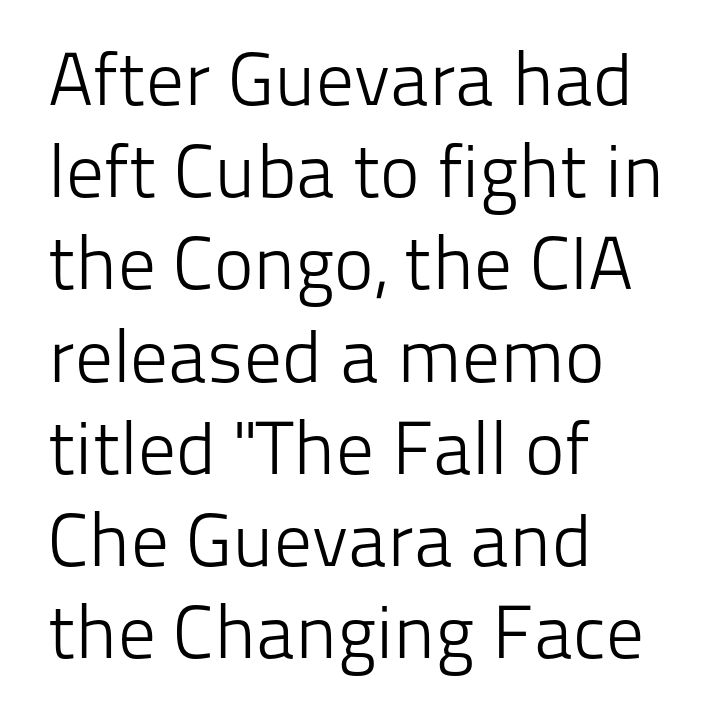
Q: Is the text bold? A: No.
Q: Is the text italic (slanted)? A: No, it is upright.
Q: Is the typeface a serif or a sans-serif typeface? A: Sans-serif.
Q: Is the text underlined? A: No.
Q: How is the paragraph aligned? A: Left-aligned.
Q: Is the spacing between letters normal or unusually wide? A: Normal.
Q: Width (condensed, normal, or wide)? A: Normal.
Q: Stroke contrast? A: Low.
Q: x-height? A: Medium.
Q: Monospaced? A: No.
